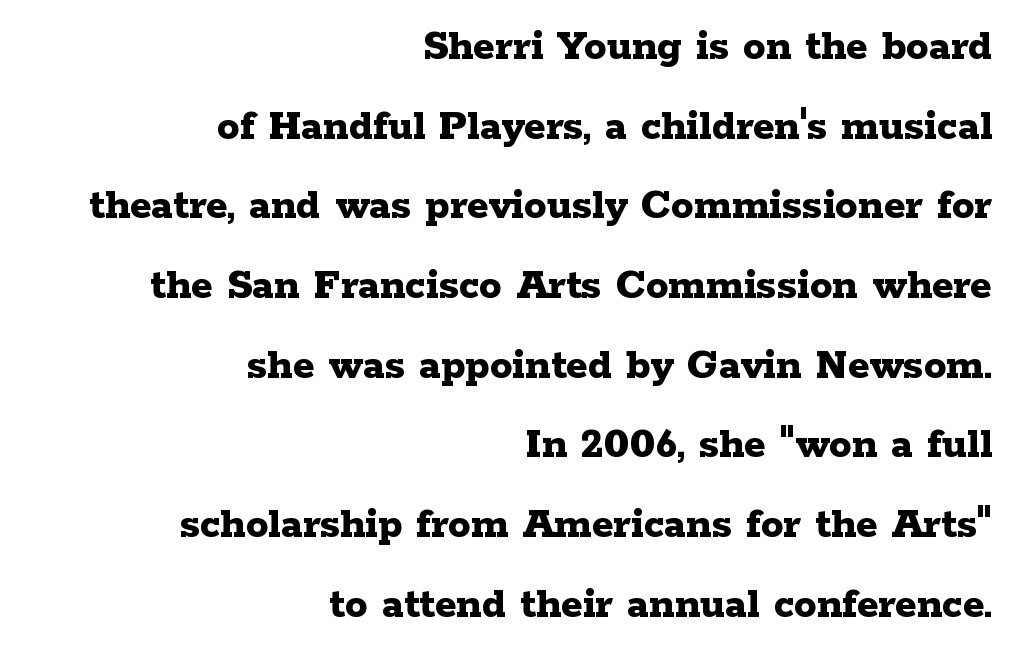
{"serif": "yes", "italic": "no", "bold": "yes", "weight": "bold", "width": "wide", "stroke_contrast": "low", "x_height": "medium", "monospaced": "no", "underline": "no", "align": "right", "line_spacing_ratio": 1.77, "letter_spacing": "normal", "letter_spacing_em": 0.0, "glyph_px": 45}
